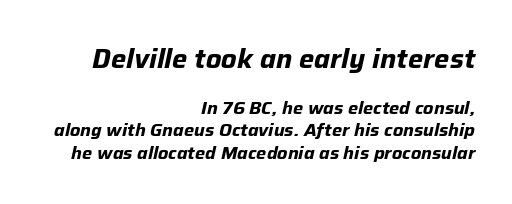
The foot of each line stays bare and open. Alignment: flush right. The designer gave the opening block more size than the closing block. The letters are slanted; this is an italic face. The vertical gap from one line to the next is medium. In terms of letterspacing, this is plain default setting.
